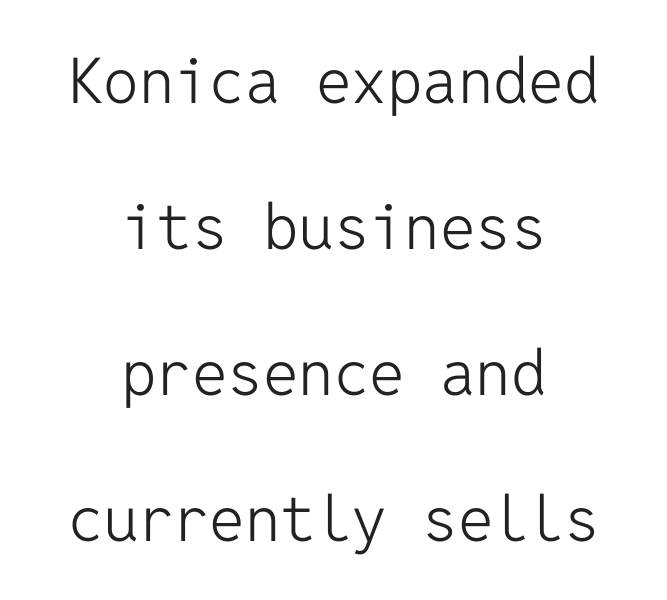
Q: Is the text bold? A: No.
Q: Is the text italic (slanted)? A: No, it is upright.
Q: Is the typeface a serif or a sans-serif typeface? A: Sans-serif.
Q: Is the text underlined? A: No.
Q: How is the paragraph aligned? A: Centered.
Q: Is the spacing between letters normal or unusually wide? A: Normal.
Q: Is the spacing between lines tight, normal or loose? A: Loose.
Q: Width (condensed, normal, or wide)? A: Normal.
Q: Stroke contrast? A: Low.
Q: x-height? A: Medium.
Q: Monospaced? A: Yes.
